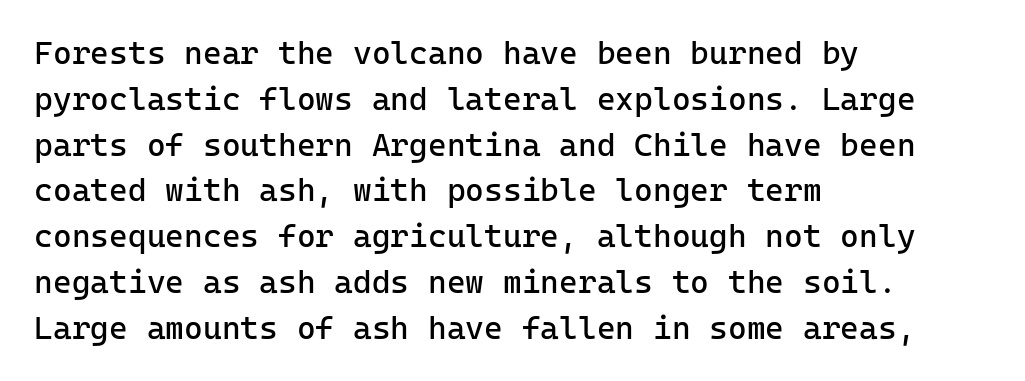
Line beginnings align vertically; line endings do not. This is the regular roman posture of the typeface. Clear beneath every line of the passage. Think standard paragraph weight, or any step lighter than that.
